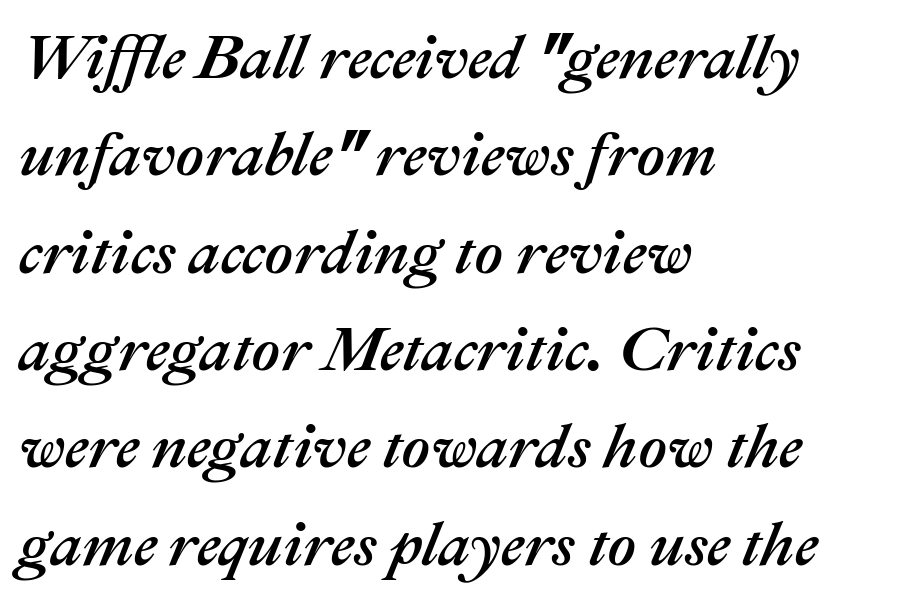
Q: Is the text italic (slanted)? A: Yes, it leans right by about 22 degrees.
Q: Is the text underlined? A: No.
Q: How is the paragraph aligned? A: Left-aligned.
Q: Is the spacing between letters normal or unusually wide? A: Normal.
Q: Is the spacing between lines tight, normal or loose? A: Normal.
Q: Width (condensed, normal, or wide)? A: Normal.
Q: Stroke contrast? A: Medium.
Q: x-height? A: Medium.
Q: Monospaced? A: No.
